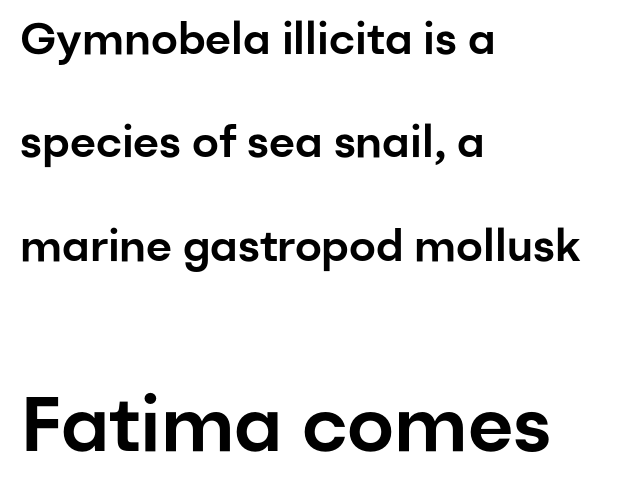
Q: Is the text italic (slanted)? A: No, it is upright.
Q: Is the typeface a serif or a sans-serif typeface? A: Sans-serif.
Q: Is the text underlined? A: No.
Q: How is the paragraph aligned? A: Left-aligned.
Q: Is the spacing between letters normal or unusually wide? A: Normal.
Q: Is the spacing between lines tight, normal or loose? A: Loose.
Q: Which block of text is set in a larger size, the first (top) or the second (bottom)? A: The second (bottom) one.
Q: Width (condensed, normal, or wide)? A: Normal.
Q: Stroke contrast? A: Low.
Q: x-height? A: Medium.
Q: Monospaced? A: No.
